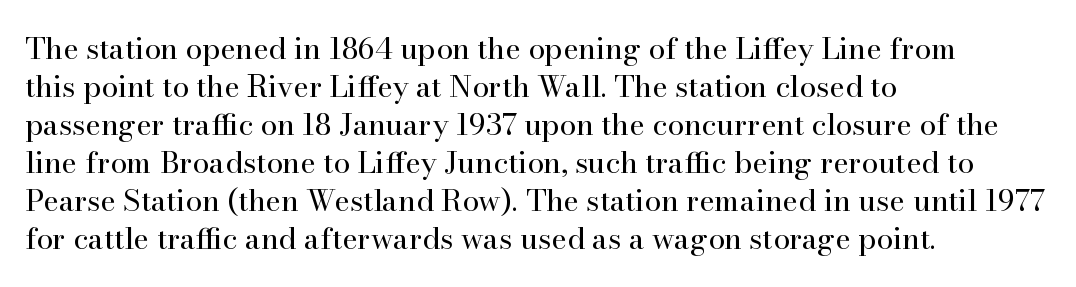
Posture: upright roman. In terms of letterspacing, this is plain default setting. Where is the straight margin? On the left. The characters display serif detailing at their extremities.
